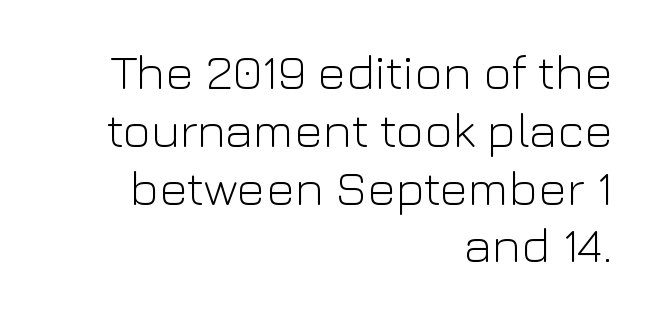
The image shows 49 px light sans-serif type, upright; set right-aligned, line spacing 1.18x, normal letter spacing, not underlined; low stroke contrast and a medium x-height.
